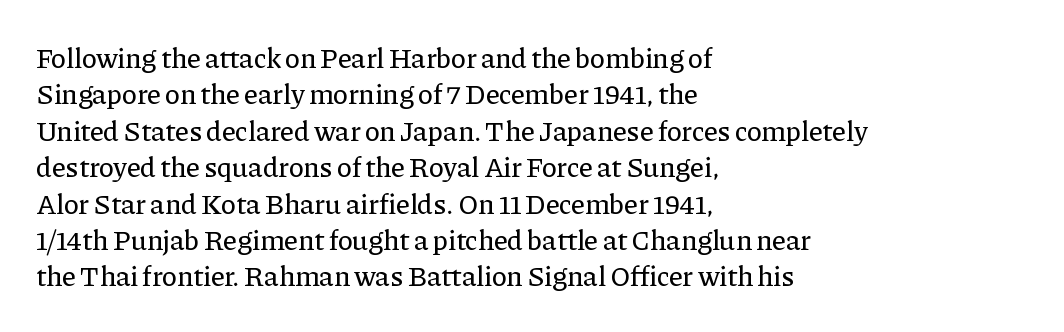
This rendering features lettering with no underline. The type family on display is of the serif kind. Normally led — the rows are evenly, conventionally spaced. Varying glyph widths throughout — classic text-font behaviour.
